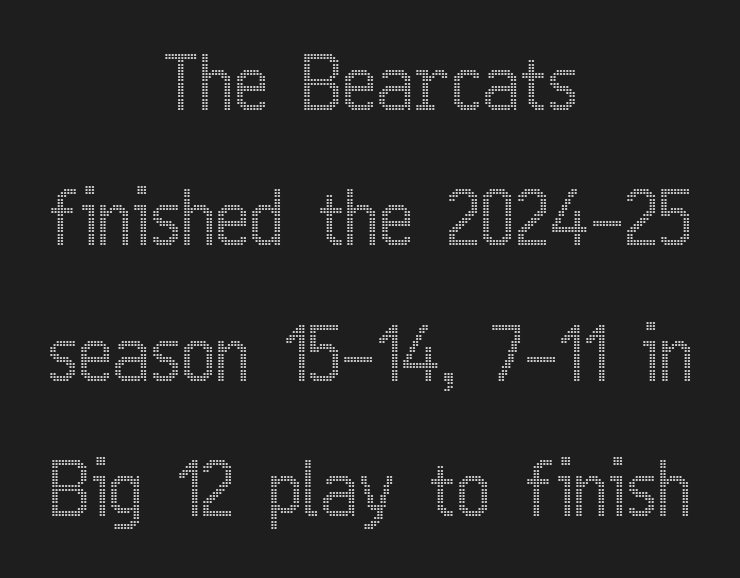
These lines are rendered in a variable-pitch font. Notice how the passage keeps no hard edge, just a central spine. Caption: standard tracking, unaltered. The string is rendered with underlining switched off. Posture: straight, roman, zero tilt.
